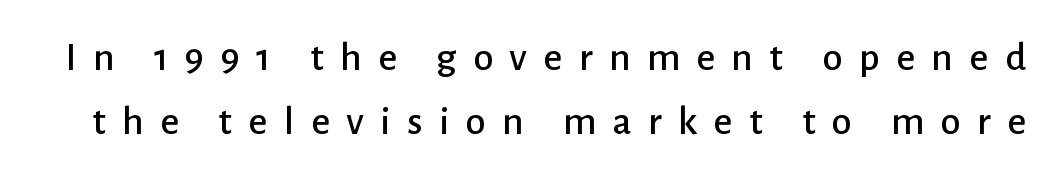
The image shows 41 px sans-serif type, upright; set normal line spacing (1.55x), unusually wide letter spacing (+0.4 em), not underlined; low stroke contrast and a medium x-height.
